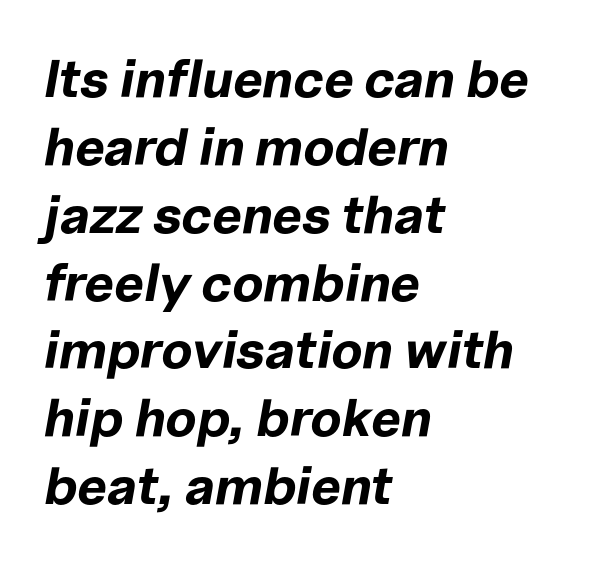
{"italic": "yes", "lean": "right", "slant_degrees": 10, "bold": "yes", "weight": "bold", "width": "normal", "stroke_contrast": "low", "x_height": "medium", "monospaced": "no", "underline": "no", "align": "left", "line_spacing": "normal", "line_spacing_ratio": 1.28, "letter_spacing": "normal", "letter_spacing_em": 0.0, "glyph_px": 53}
